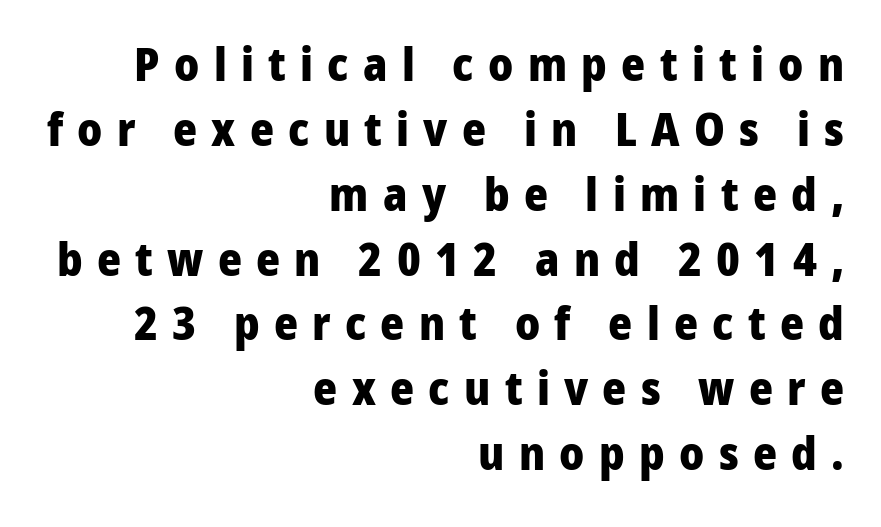
The image shows 46 px heavy sans-serif type, upright; set right-aligned, normal line spacing (1.41x), unusually wide letter spacing (+0.31 em), not underlined; low stroke contrast and a medium x-height.
